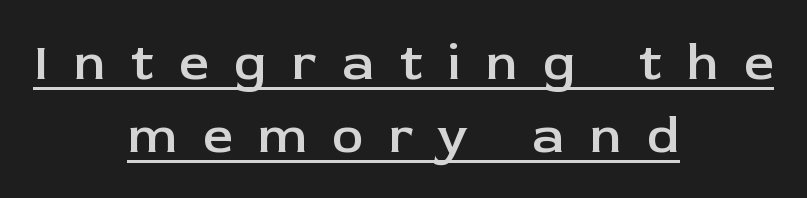
Q: Is the text bold? A: Semi-bold.
Q: Is the text italic (slanted)? A: No, it is upright.
Q: Is the typeface a serif or a sans-serif typeface? A: Sans-serif.
Q: Is the text underlined? A: Yes.
Q: How is the paragraph aligned? A: Centered.
Q: Is the spacing between letters normal or unusually wide? A: Unusually wide.
Q: Is the spacing between lines tight, normal or loose? A: Normal.
Q: Width (condensed, normal, or wide)? A: Normal.
Q: Stroke contrast? A: Low.
Q: x-height? A: Medium.
Q: Monospaced? A: No.
